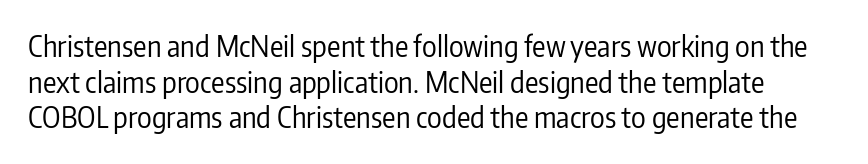
The image shows 28 px regular-weight, condensed sans-serif type, upright; set normal line spacing (1.27x), normal letter spacing, not underlined; low stroke contrast and a medium x-height.
